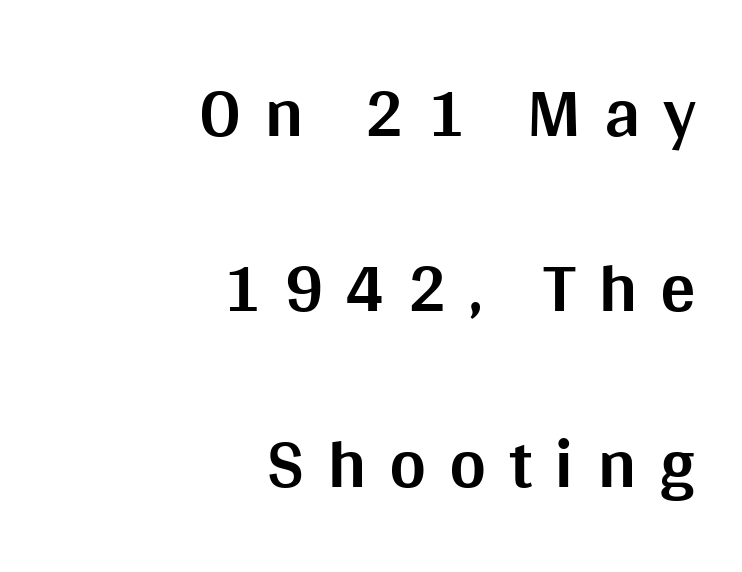
{"serif": "no", "italic": "no", "bold": "yes", "weight": "bold", "width": "normal", "stroke_contrast": "medium", "x_height": "large", "monospaced": "no", "underline": "no", "align": "right", "line_spacing": "loose", "line_spacing_ratio": 2.47, "letter_spacing": "wide", "letter_spacing_em": 0.32, "glyph_px": 71}
